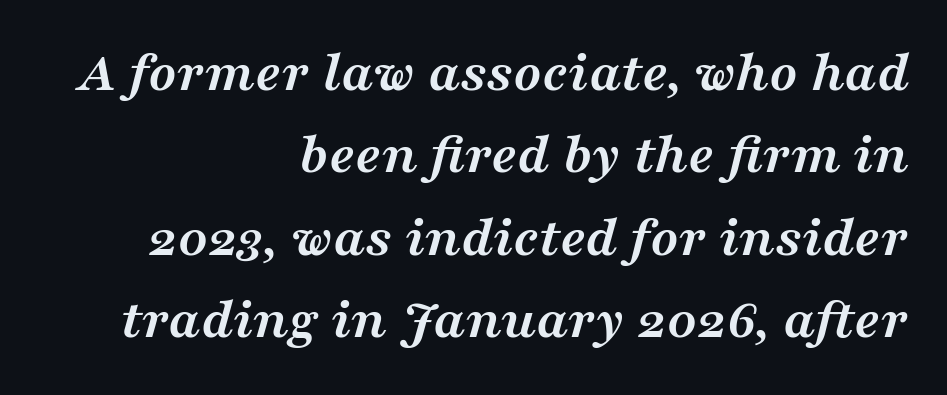
Q: Is the text bold? A: Yes.
Q: Is the text italic (slanted)? A: Yes, it leans right by about 16 degrees.
Q: Is the typeface a serif or a sans-serif typeface? A: Serif.
Q: Is the text underlined? A: No.
Q: How is the paragraph aligned? A: Right-aligned.
Q: Is the spacing between letters normal or unusually wide? A: Normal.
Q: Is the spacing between lines tight, normal or loose? A: Normal.
Q: Width (condensed, normal, or wide)? A: Wide.
Q: Stroke contrast? A: Medium.
Q: x-height? A: Medium.
Q: Monospaced? A: No.
